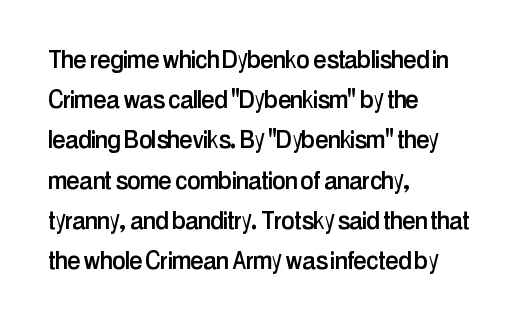
The image shows 30 px condensed sans-serif type, upright; set left-aligned, normal line spacing (1.34x), normal letter spacing, not underlined; low stroke contrast and a medium x-height.
